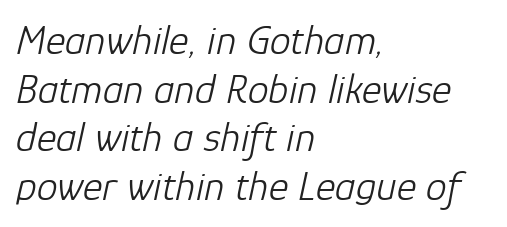
Casual observation: everything's shoved over to the left. Underline: absent. There is no visible air inserted between adjacent glyphs. A typesetter would call this proportional, since set widths differ per character. No heavy texture on the line: the type isn't bold.
